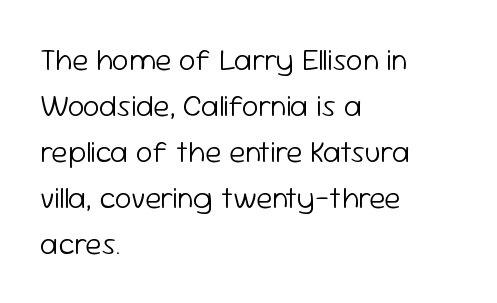
{"serif": "no", "italic": "no", "bold": "no", "weight": "light", "width": "normal", "stroke_contrast": "low", "x_height": "medium", "monospaced": "no", "underline": "no", "align": "left", "line_spacing": "normal", "line_spacing_ratio": 1.53, "letter_spacing": "normal", "letter_spacing_em": 0.0, "glyph_px": 30}
